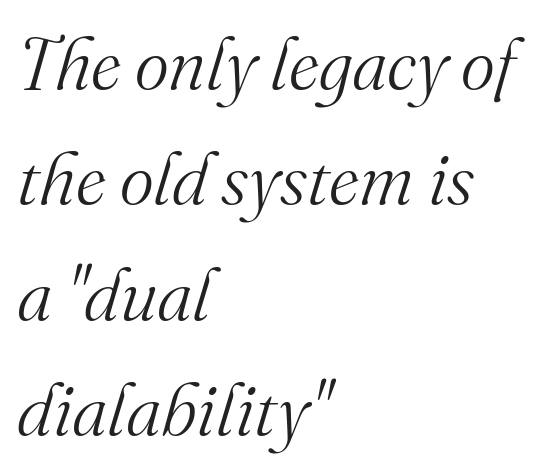
{"serif": "yes", "italic": "yes", "lean": "right", "slant_degrees": 16, "bold": "no", "weight": "light", "width": "normal", "stroke_contrast": "medium", "x_height": "small", "monospaced": "no", "underline": "no", "align": "left", "line_spacing": "normal", "line_spacing_ratio": 1.58, "letter_spacing": "normal", "letter_spacing_em": 0.0, "glyph_px": 73}
